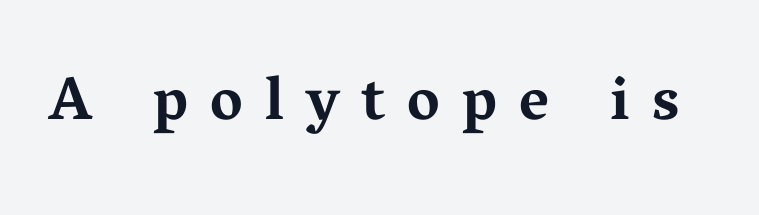
The image shows 61 px bold, wide serif type, upright; set unusually wide letter spacing (+0.36 em), not underlined; medium stroke contrast and a medium x-height.
